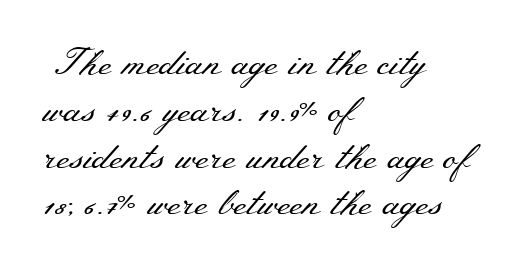
The image shows 36 px regular-weight, wide serif type; set left-aligned, normal line spacing (1.3x), normal letter spacing, not underlined; medium stroke contrast and a small x-height.
